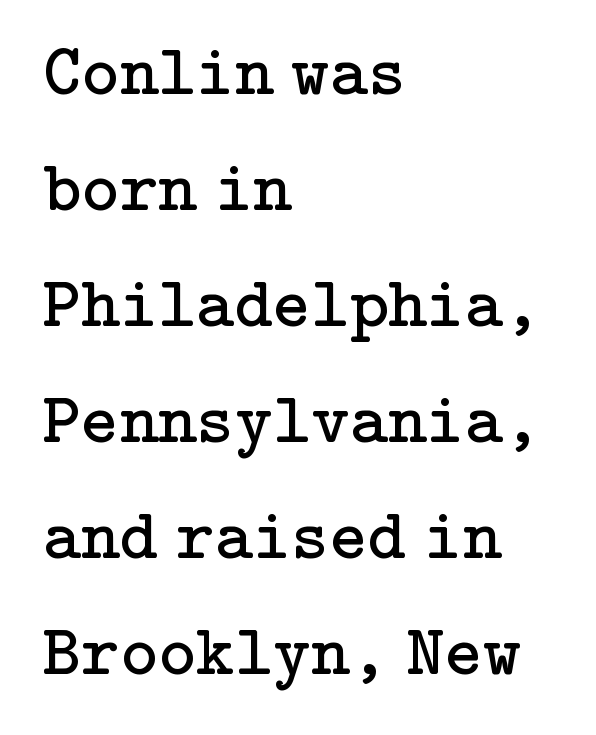
The line texture is even and compact thanks to regular tracking. The zone under the glyphs is completely vacant. The passage shown stacks its lines at a standard gap. This is the regular roman posture of the typeface. No chunkiness to these letters — they're not bold.
